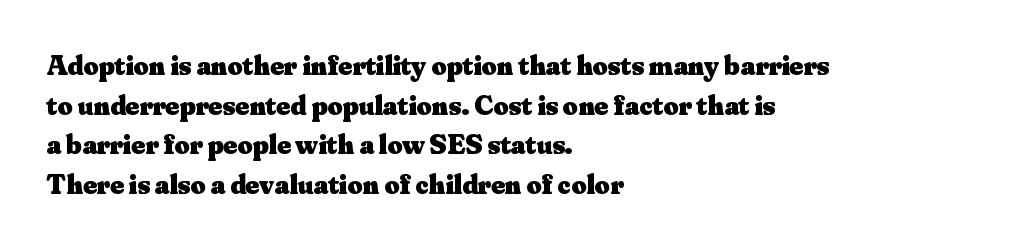
{"serif": "yes", "italic": "no", "bold": "yes", "weight": "heavy", "width": "normal", "stroke_contrast": "medium", "x_height": "small", "monospaced": "no", "underline": "no", "align": "left", "line_spacing": "normal", "line_spacing_ratio": 1.37, "letter_spacing": "normal", "letter_spacing_em": 0.0, "glyph_px": 29}
